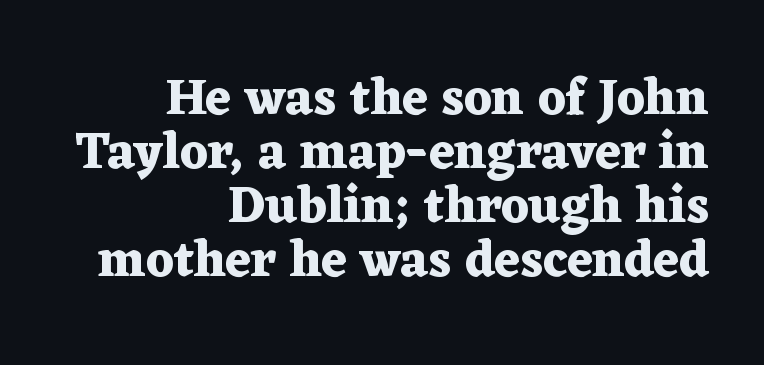
Q: Is the text bold? A: Yes.
Q: Is the text italic (slanted)? A: No, it is upright.
Q: Is the typeface a serif or a sans-serif typeface? A: Serif.
Q: Is the text underlined? A: No.
Q: How is the paragraph aligned? A: Right-aligned.
Q: Is the spacing between letters normal or unusually wide? A: Normal.
Q: Is the spacing between lines tight, normal or loose? A: Tight.
Q: Width (condensed, normal, or wide)? A: Wide.
Q: Stroke contrast? A: Medium.
Q: x-height? A: Medium.
Q: Monospaced? A: No.
